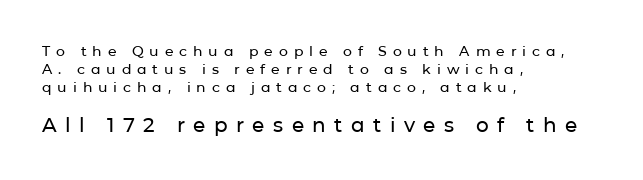
The image shows 20 px text type, upright; set left-aligned, normal line spacing (1.28x), unusually wide letter spacing (+0.42 em), not underlined; the second (bottom) block is 1.43x larger.
